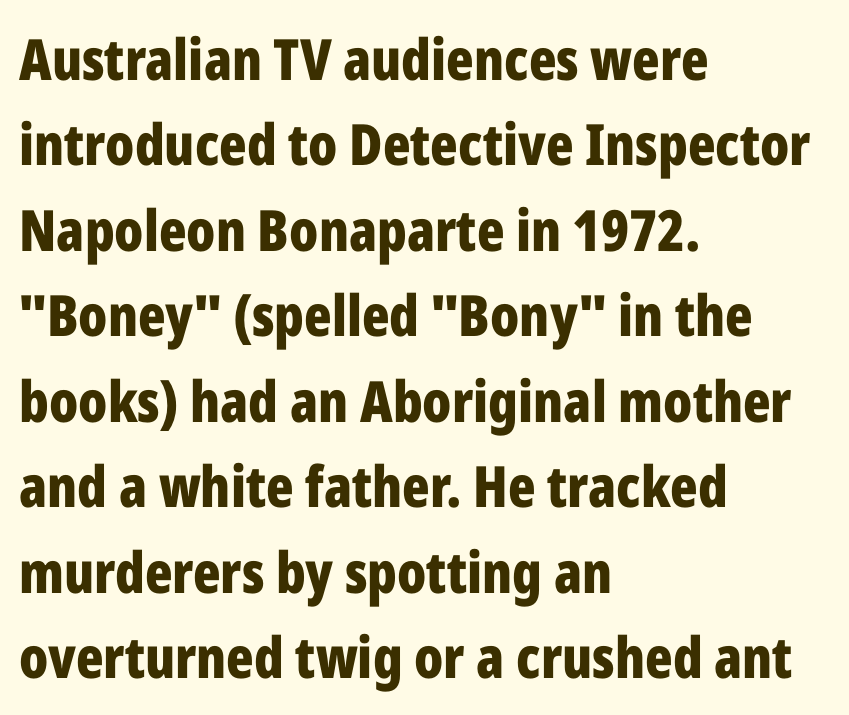
The image shows 57 px bold, condensed sans-serif type, upright; set left-aligned, normal line spacing (1.5x), normal letter spacing, not underlined; low stroke contrast and a medium x-height.
